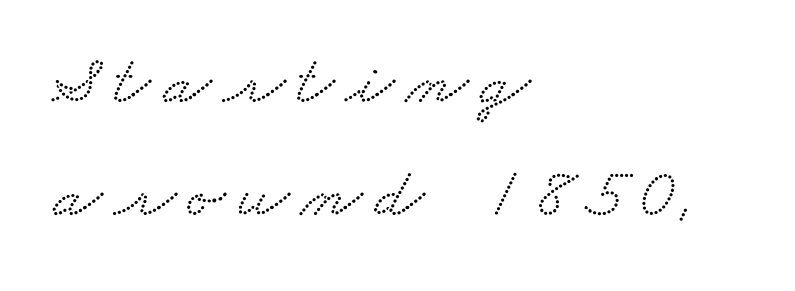
Q: Is the typeface a serif or a sans-serif typeface? A: Serif.
Q: Is the text underlined? A: No.
Q: How is the paragraph aligned? A: Left-aligned.
Q: Is the spacing between lines tight, normal or loose? A: Normal.
Q: Width (condensed, normal, or wide)? A: Wide.
Q: Stroke contrast? A: Low.
Q: x-height? A: Small.
Q: Monospaced? A: No.
